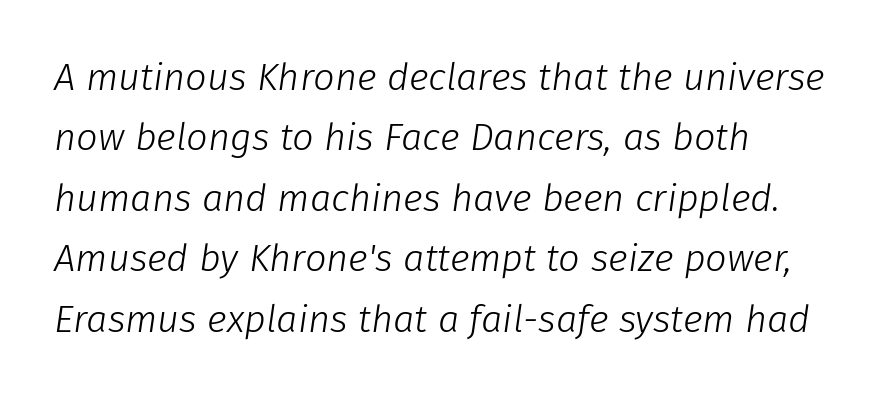
{"italic": "yes", "lean": "right", "slant_degrees": 8, "bold": "no", "weight": "light", "width": "normal", "stroke_contrast": "low", "x_height": "medium", "monospaced": "no", "underline": "no", "align": "left", "line_spacing": "normal", "line_spacing_ratio": 1.59, "letter_spacing": "normal", "letter_spacing_em": 0.0, "glyph_px": 38}
